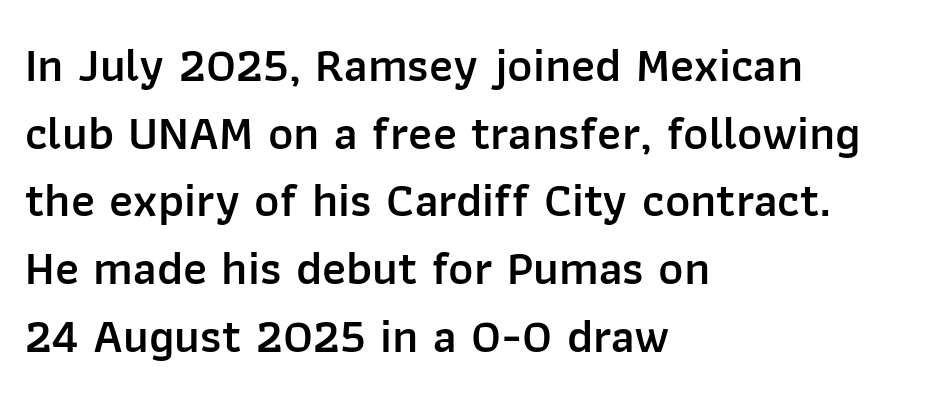
A sans-serif font was chosen for this passage. The ragged edge is on the right, which tells us the setting is flush left. Normally led — the rows are evenly, conventionally spaced. The letterforms sit shoulder to shoulder at normal distance.
